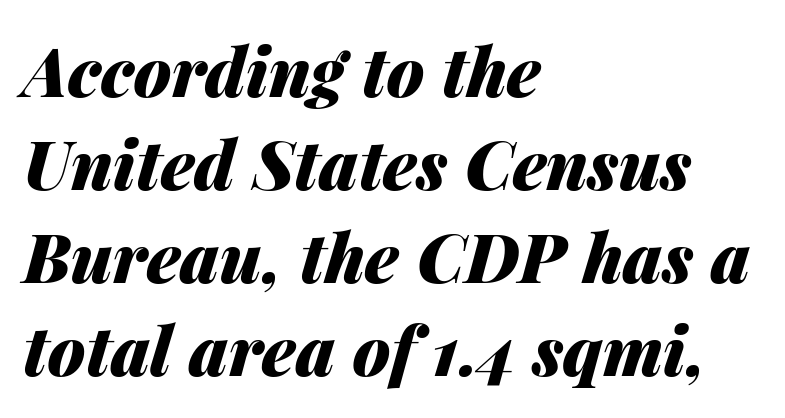
{"italic": "yes", "lean": "right", "slant_degrees": 14, "bold": "yes", "weight": "heavy", "width": "normal", "stroke_contrast": "medium", "x_height": "medium", "monospaced": "no", "underline": "no", "align": "left", "line_spacing": "normal", "line_spacing_ratio": 1.37, "letter_spacing": "normal", "letter_spacing_em": 0.0, "glyph_px": 68}
